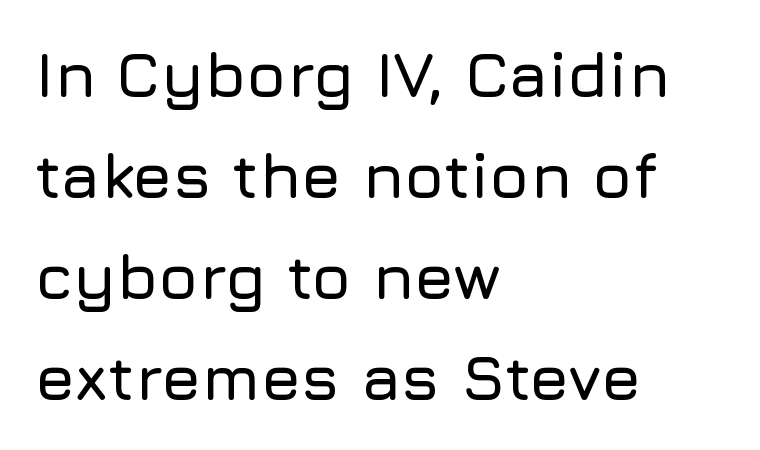
Q: Is the text italic (slanted)? A: No, it is upright.
Q: Is the typeface a serif or a sans-serif typeface? A: Sans-serif.
Q: Is the text underlined? A: No.
Q: How is the paragraph aligned? A: Left-aligned.
Q: Is the spacing between letters normal or unusually wide? A: Normal.
Q: Is the spacing between lines tight, normal or loose? A: Normal.
Q: Width (condensed, normal, or wide)? A: Normal.
Q: Stroke contrast? A: Low.
Q: x-height? A: Medium.
Q: Monospaced? A: No.
